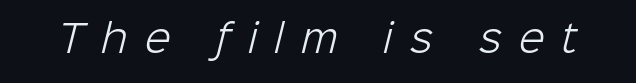
The image shows 38 px light sans-serif type; set unusually wide letter spacing (+0.45 em), not underlined; low stroke contrast and a medium x-height.
